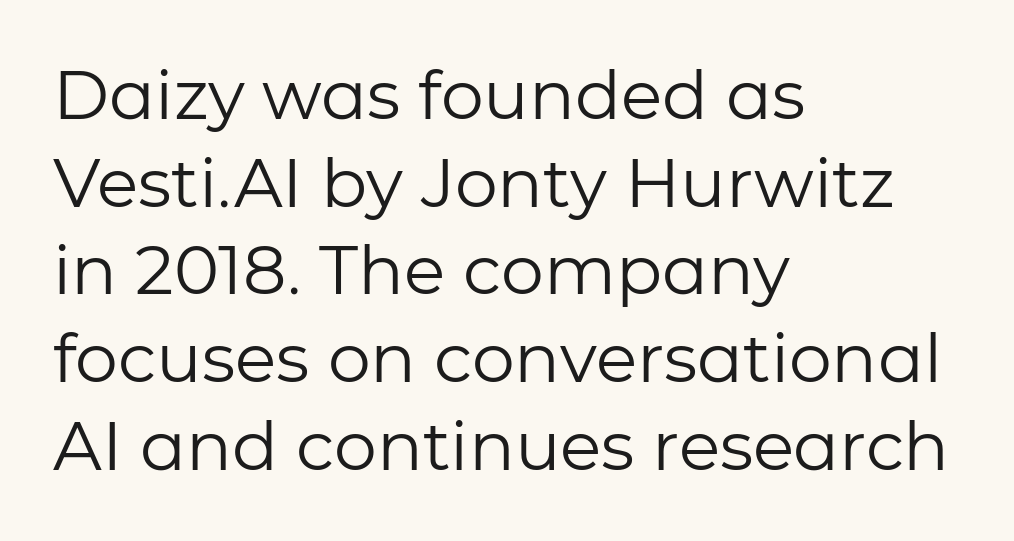
Q: Is the text bold? A: No.
Q: Is the text italic (slanted)? A: No, it is upright.
Q: Is the typeface a serif or a sans-serif typeface? A: Sans-serif.
Q: Is the text underlined? A: No.
Q: How is the paragraph aligned? A: Left-aligned.
Q: Is the spacing between letters normal or unusually wide? A: Normal.
Q: Is the spacing between lines tight, normal or loose? A: Normal.
Q: Width (condensed, normal, or wide)? A: Normal.
Q: Stroke contrast? A: Low.
Q: x-height? A: Medium.
Q: Monospaced? A: No.
